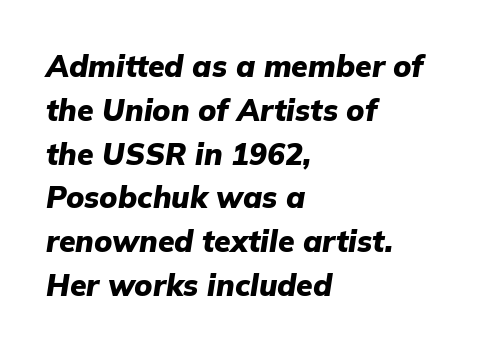
Line starts are locked; line ends wander. Typesetter's note: full bold, strokes at maximum text heaviness. This sample has the flowing, uneven cadence of proportional lettering. Clear beneath every line of the passage.
